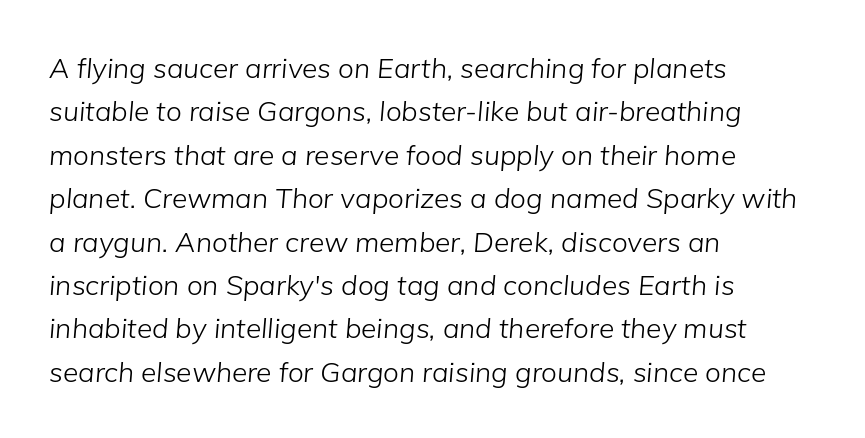
{"italic": "yes", "lean": "right", "slant_degrees": 5, "bold": "no", "weight": "light", "width": "normal", "stroke_contrast": "low", "x_height": "medium", "monospaced": "no", "underline": "no", "align": "left", "line_spacing": "normal", "line_spacing_ratio": 1.55, "letter_spacing": "normal", "letter_spacing_em": 0.0, "glyph_px": 28}
